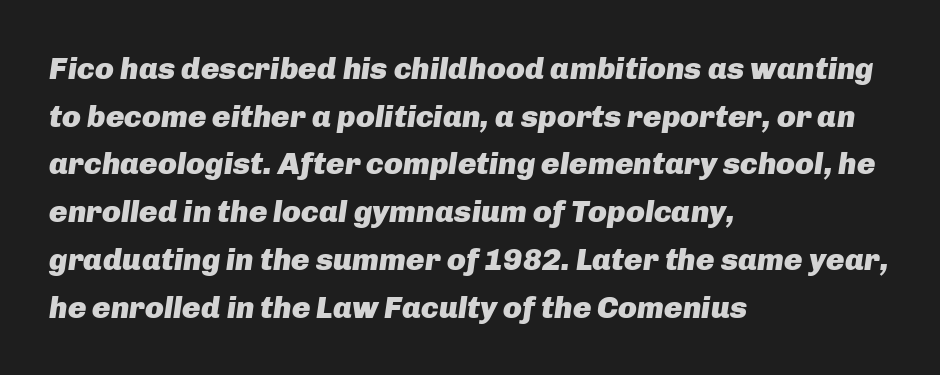
Q: Is the text bold? A: Yes.
Q: Is the text italic (slanted)? A: Yes, it leans right by about 8 degrees.
Q: Is the text underlined? A: No.
Q: How is the paragraph aligned? A: Left-aligned.
Q: Is the spacing between letters normal or unusually wide? A: Normal.
Q: Is the spacing between lines tight, normal or loose? A: Normal.
Q: Width (condensed, normal, or wide)? A: Normal.
Q: Stroke contrast? A: Low.
Q: x-height? A: Medium.
Q: Monospaced? A: No.
